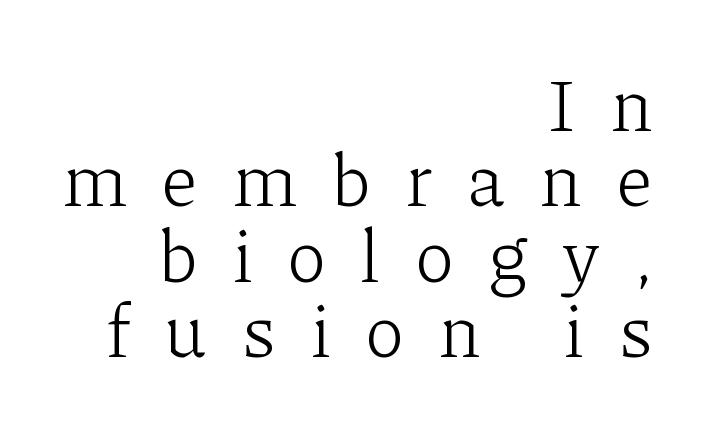
A student would call this right alignment; a typographer would say flush right, rag left. This sample has the flowing, uneven cadence of proportional lettering. Lines of text with bare space underneath. Characters follow at a spacing far wider than the type designer built in. Unbolded letterforms with no extra heft.
